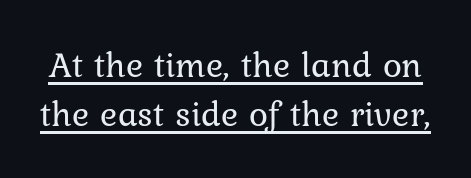
The image shows 36 px regular-weight type, upright; set normal line spacing (1.37x), normal letter spacing, underlined; low stroke contrast and a medium x-height.
